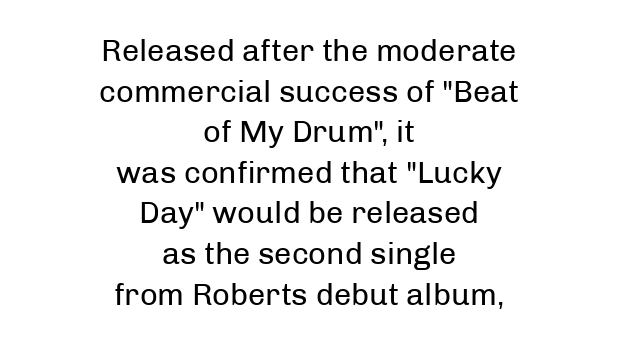
The image shows 31 px regular-weight sans-serif type, upright; set centered, normal line spacing (1.31x), normal letter spacing, not underlined; low stroke contrast and a medium x-height.
